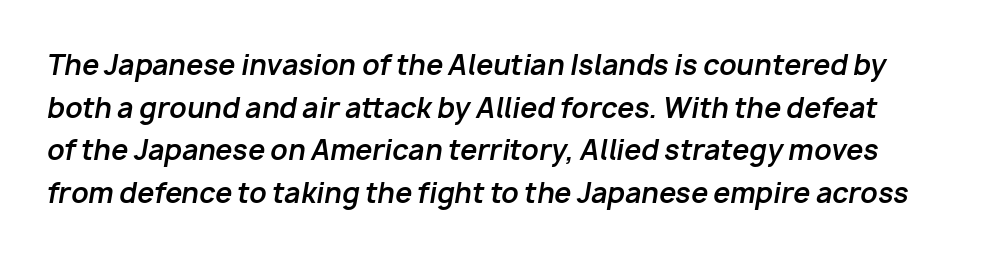
The image shows 27 px bold type, italic (leaning right); set normal line spacing (1.58x), normal letter spacing, not underlined.
